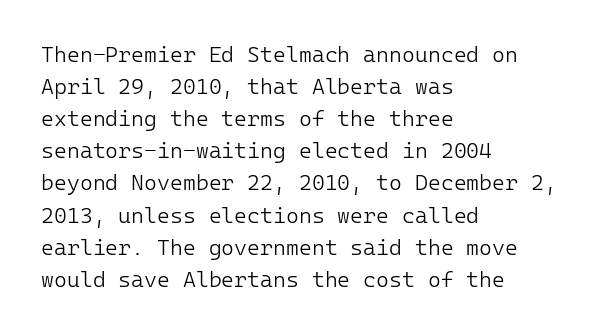
Q: Is the text bold? A: No.
Q: Is the text italic (slanted)? A: No, it is upright.
Q: Is the text underlined? A: No.
Q: How is the paragraph aligned? A: Left-aligned.
Q: Is the spacing between letters normal or unusually wide? A: Normal.
Q: Is the spacing between lines tight, normal or loose? A: Normal.
